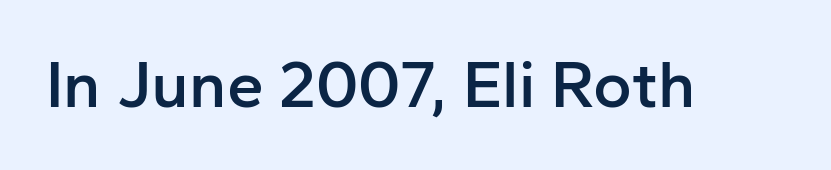
Q: Is the text bold? A: Semi-bold.
Q: Is the text italic (slanted)? A: No, it is upright.
Q: Is the typeface a serif or a sans-serif typeface? A: Sans-serif.
Q: Is the text underlined? A: No.
Q: Is the spacing between letters normal or unusually wide? A: Normal.
Q: Width (condensed, normal, or wide)? A: Normal.
Q: Stroke contrast? A: Low.
Q: x-height? A: Medium.
Q: Monospaced? A: No.
